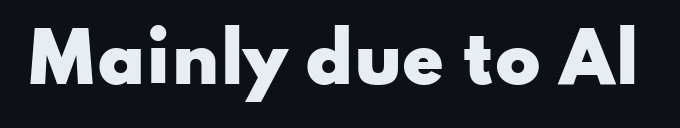
The typeface chosen for these lines omits serifs. Note the varied advance widths — an 'i' is clearly narrower than an 'm'. Caption: bold face, heavy strokes. Nope, not italic — everything's standing straight. Short note: letters normally spaced. The glyphs are unaccompanied by any horizontal stroke below them.
